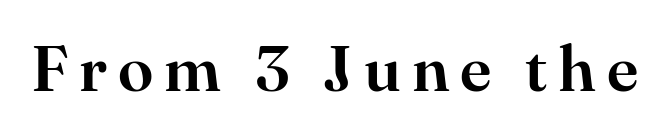
If you drew a line through each stem, it would be perfectly vertical. The passage shown is not underscored anywhere. The face used here is proportionally spaced, like ordinary book or web type. To sum up the face: it has serifs.
